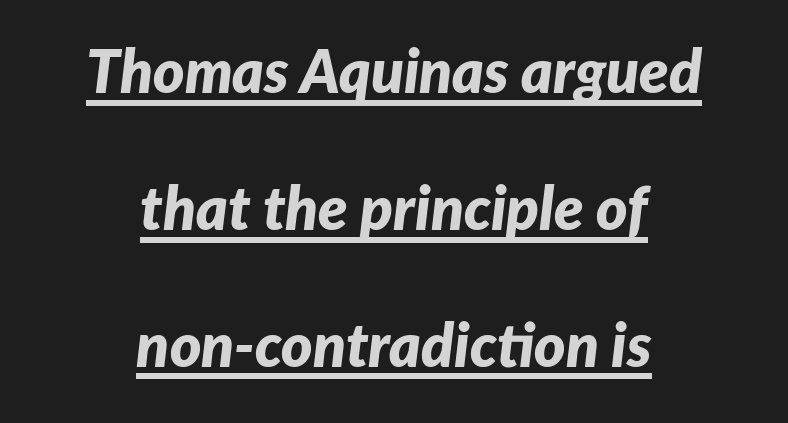
{"italic": "yes", "lean": "right", "slant_degrees": 7, "bold": "yes", "weight": "bold", "width": "normal", "stroke_contrast": "low", "x_height": "medium", "monospaced": "no", "underline": "yes", "align": "center", "line_spacing": "loose", "line_spacing_ratio": 2.28, "letter_spacing": "normal", "letter_spacing_em": 0.0, "glyph_px": 60}
